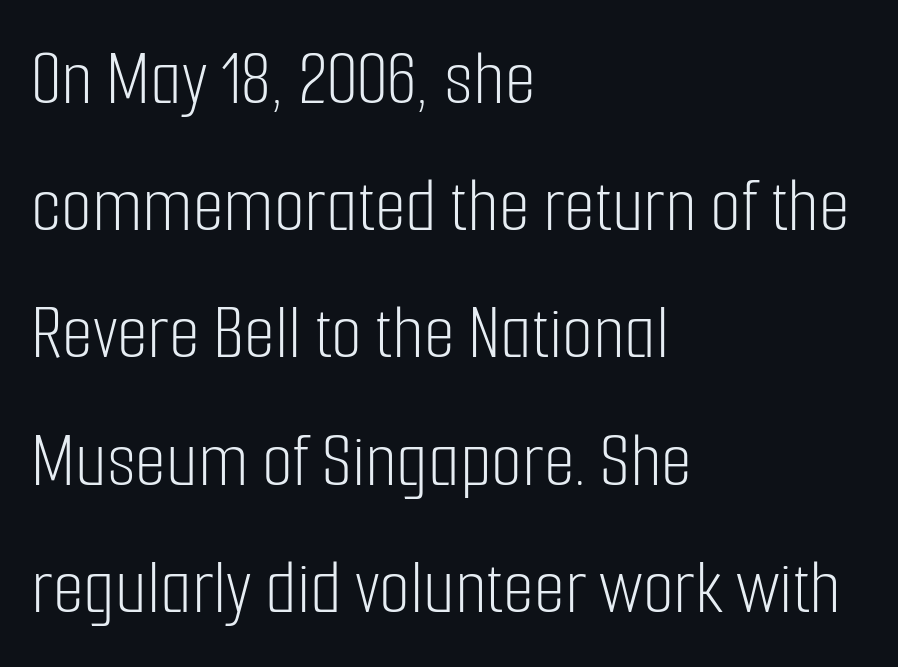
Q: Is the text bold? A: No.
Q: Is the text italic (slanted)? A: No, it is upright.
Q: Is the typeface a serif or a sans-serif typeface? A: Sans-serif.
Q: Is the text underlined? A: No.
Q: How is the paragraph aligned? A: Left-aligned.
Q: Is the spacing between letters normal or unusually wide? A: Normal.
Q: Is the spacing between lines tight, normal or loose? A: Normal.
Q: Width (condensed, normal, or wide)? A: Condensed.
Q: Stroke contrast? A: Low.
Q: x-height? A: Medium.
Q: Monospaced? A: No.
